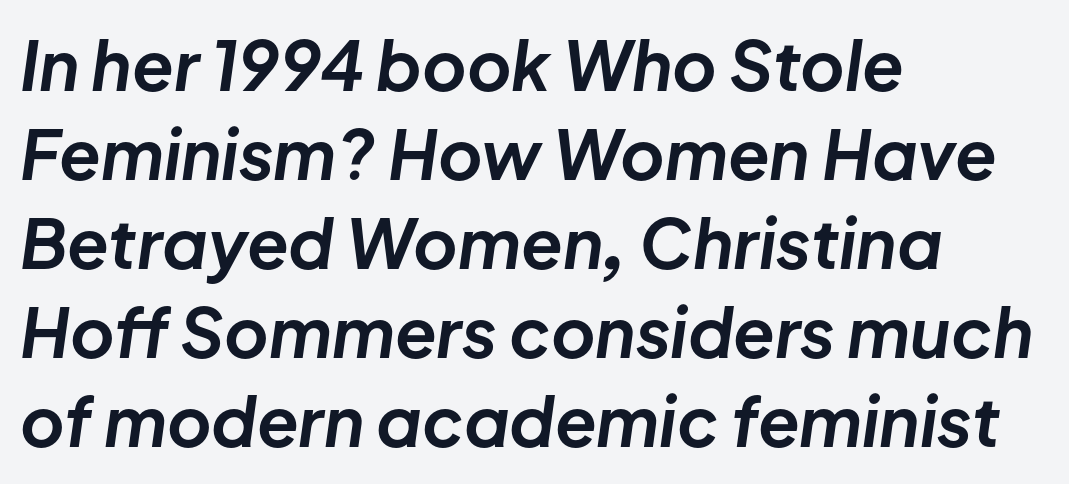
The image shows 68 px bold type, italic (leaning right); set left-aligned, normal line spacing (1.31x), normal letter spacing, not underlined; low stroke contrast and a medium x-height.
